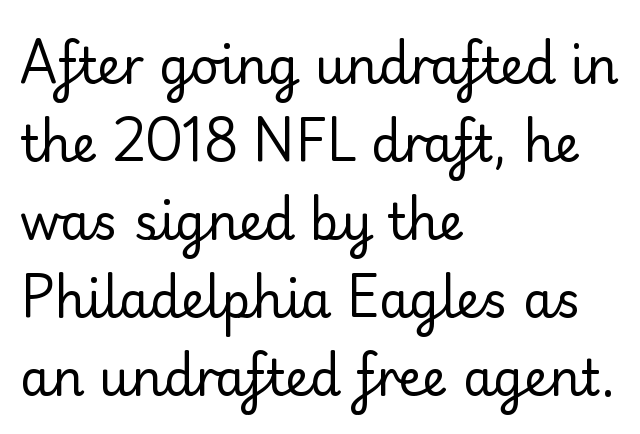
{"serif": "yes", "italic": "no", "bold": "no", "weight": "regular", "width": "normal", "stroke_contrast": "low", "x_height": "small", "monospaced": "no", "underline": "no", "align": "left", "line_spacing": "normal", "line_spacing_ratio": 1.59, "letter_spacing": "normal", "letter_spacing_em": 0.0, "glyph_px": 49}
